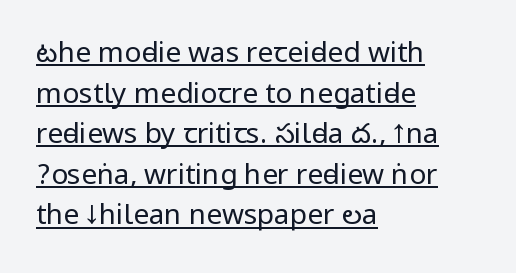
Q: Is the text bold? A: No.
Q: Is the text italic (slanted)? A: No, it is upright.
Q: Is the typeface a serif or a sans-serif typeface? A: Sans-serif.
Q: Is the text underlined? A: Yes.
Q: How is the paragraph aligned? A: Left-aligned.
Q: Is the spacing between letters normal or unusually wide? A: Normal.
Q: Is the spacing between lines tight, normal or loose? A: Normal.
Q: Width (condensed, normal, or wide)? A: Condensed.
Q: Stroke contrast? A: Low.
